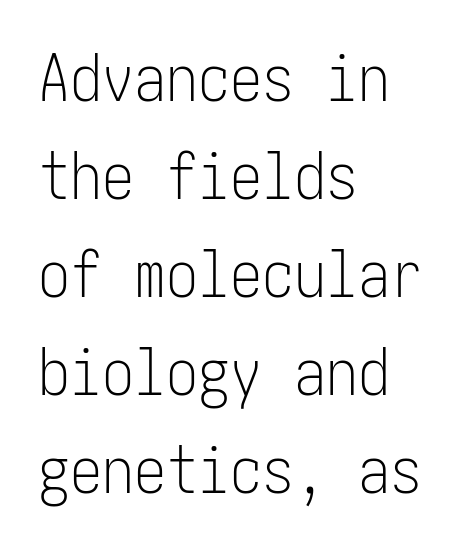
The image shows 64 px light, condensed sans-serif type, upright; set left-aligned, normal line spacing (1.53x), normal letter spacing, not underlined; low stroke contrast and a medium x-height.
